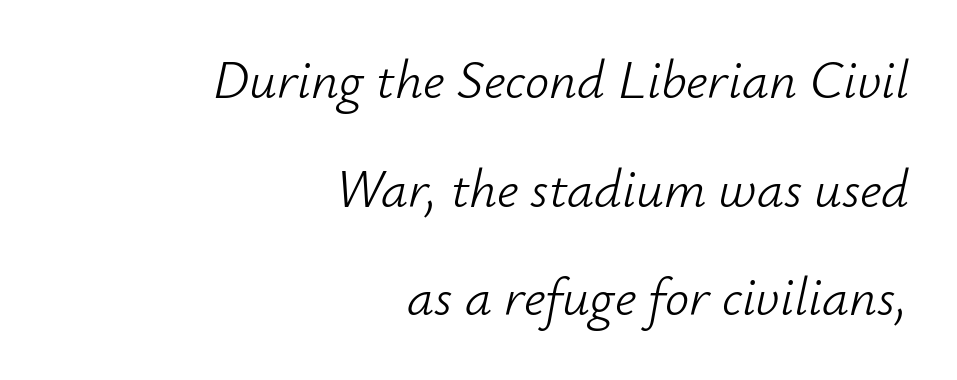
The image shows 54 px light type, italic (leaning right); set right-aligned, loose line spacing (2.01x), normal letter spacing, not underlined; low stroke contrast and a small x-height.
